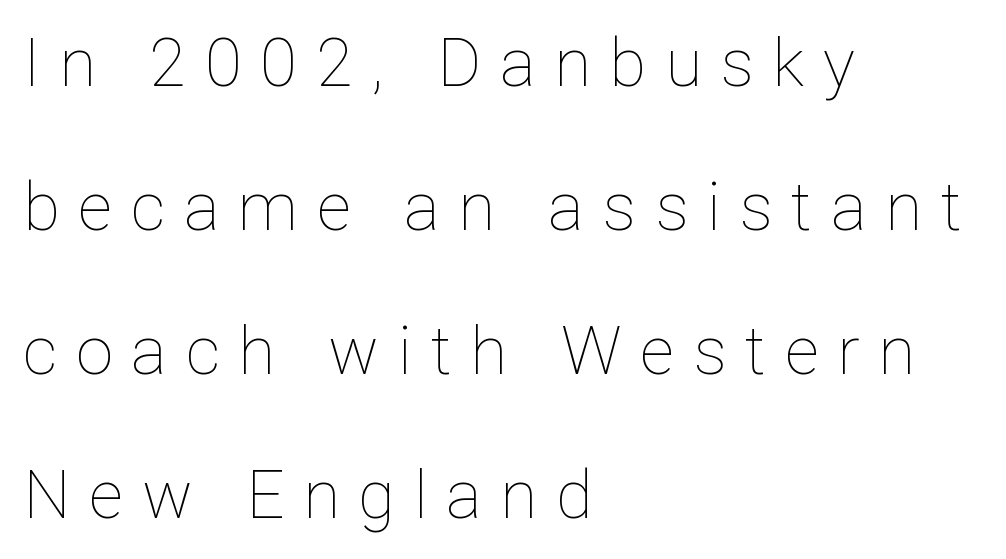
Interline gaps are noticeably wide in this sample. Is this a heavy cut? Hardly; it is regular or lighter. Here the designer chose a conventional face with non-uniform glyph widths. Designer's note — italics off, roman on. Typeset ragged right — the left edge is the straight one.
